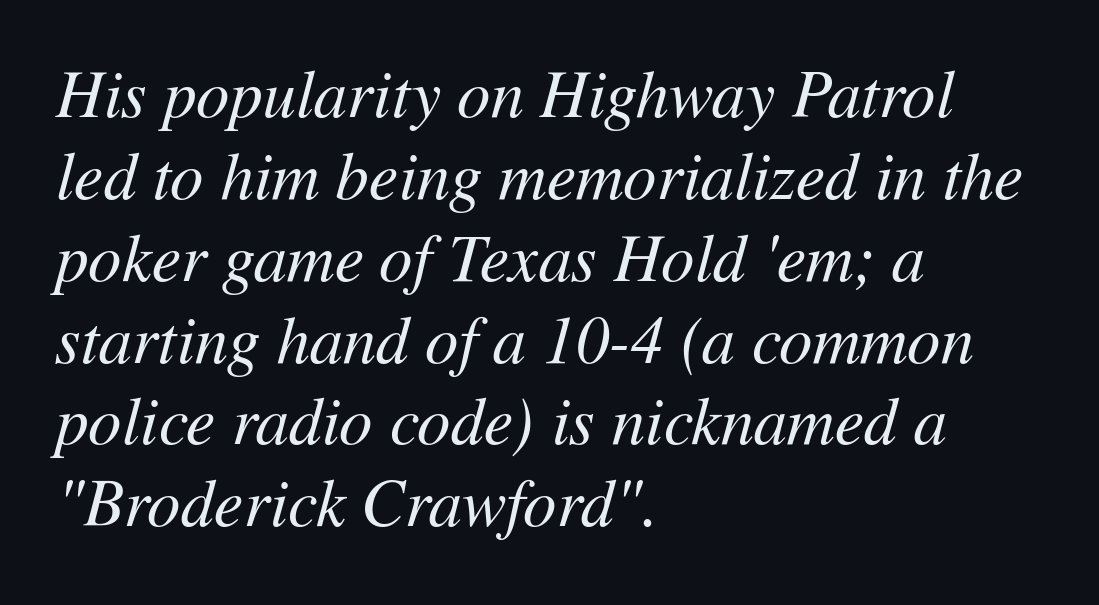
{"italic": "yes", "lean": "right", "slant_degrees": 11, "bold": "no", "weight": "regular", "width": "normal", "stroke_contrast": "medium", "x_height": "medium", "monospaced": "no", "underline": "no", "align": "left", "line_spacing_ratio": 1.24, "letter_spacing": "normal", "letter_spacing_em": 0.0, "glyph_px": 66}
